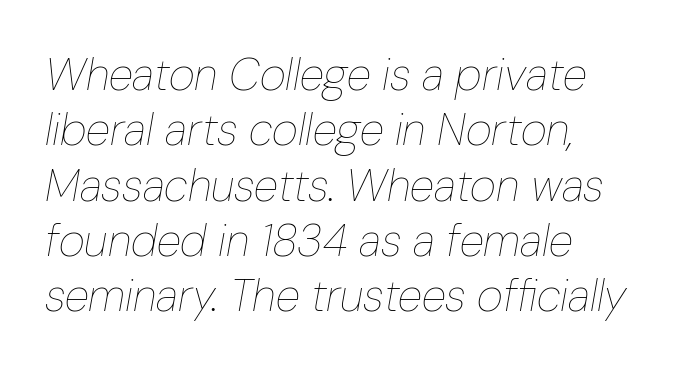
The image shows 45 px thin, condensed type, italic (leaning right); set line spacing 1.23x, normal letter spacing, not underlined; low stroke contrast and a medium x-height.
